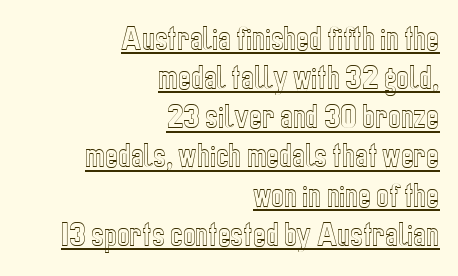
Nobody touched the tracking dial on this one. Regular leading. Unlike italic type, these characters show no tilt at all. All the whitespace from short lines collects on the left. The rendering uses the underline text-decoration.
